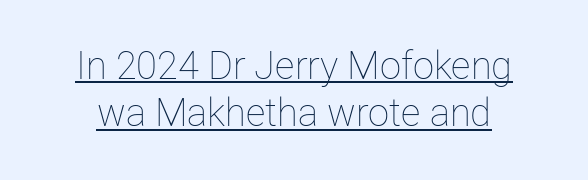
The letters stand straight up with perfectly vertical stems. Standard letterfit; no display-style spreading of the glyphs. The letterforms sit at book weight or below. You could not count columns in this text — the font is proportionally spaced.
